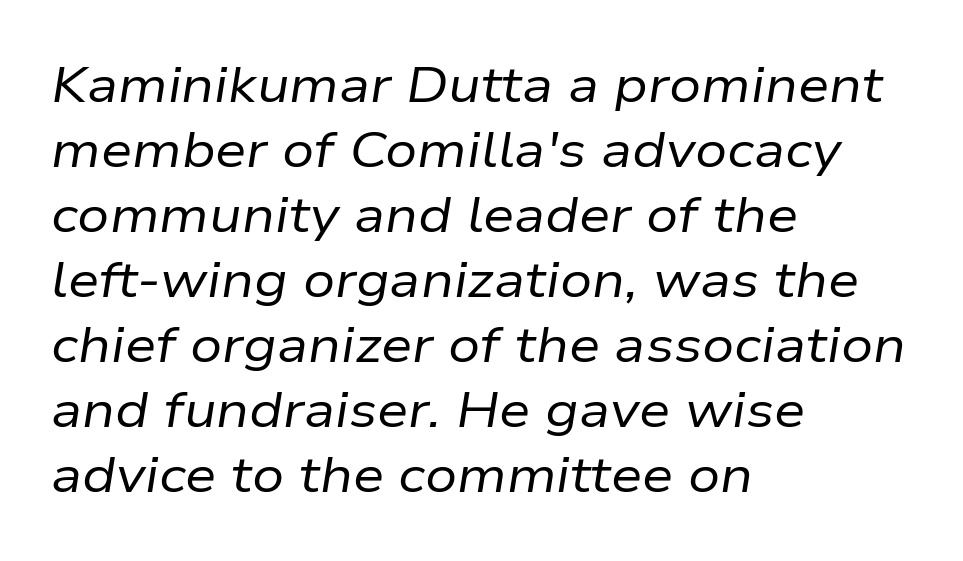
{"italic": "yes", "lean": "right", "slant_degrees": 9, "bold": "no", "weight": "regular", "width": "normal", "stroke_contrast": "low", "x_height": "medium", "monospaced": "no", "underline": "no", "align": "left", "line_spacing": "normal", "line_spacing_ratio": 1.3, "letter_spacing": "normal", "letter_spacing_em": 0.0, "glyph_px": 50}
